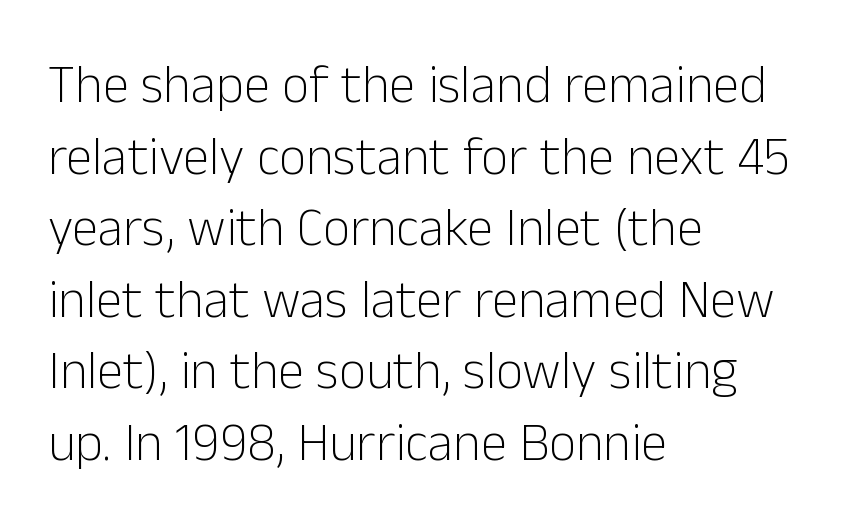
Q: Is the text bold? A: No.
Q: Is the text italic (slanted)? A: No, it is upright.
Q: Is the typeface a serif or a sans-serif typeface? A: Sans-serif.
Q: Is the text underlined? A: No.
Q: How is the paragraph aligned? A: Left-aligned.
Q: Is the spacing between letters normal or unusually wide? A: Normal.
Q: Is the spacing between lines tight, normal or loose? A: Normal.
Q: Width (condensed, normal, or wide)? A: Normal.
Q: Stroke contrast? A: Low.
Q: x-height? A: Medium.
Q: Monospaced? A: No.
